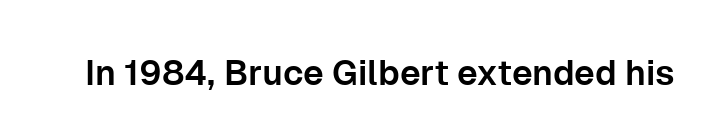
The words here are not underlined. Posture: upright roman. Each letter's strokes conclude bluntly, with no projecting serifs. Spacing between characters is what you'd get straight out of the box.
